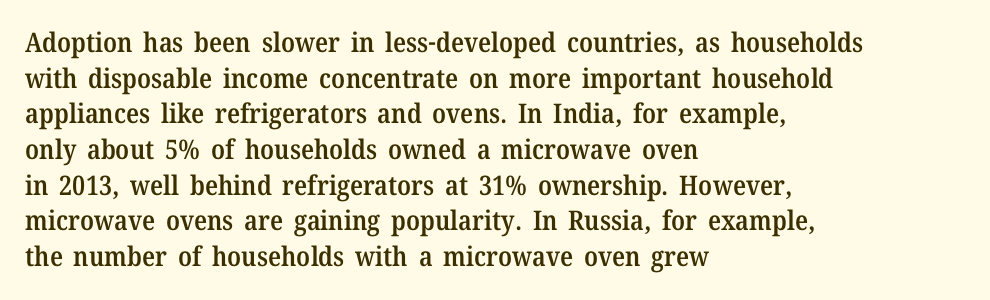
Q: Is the text bold? A: Semi-bold.
Q: Is the text italic (slanted)? A: No, it is upright.
Q: Is the text underlined? A: No.
Q: How is the paragraph aligned? A: Left-aligned.
Q: Is the spacing between letters normal or unusually wide? A: Normal.
Q: Is the spacing between lines tight, normal or loose? A: Normal.
